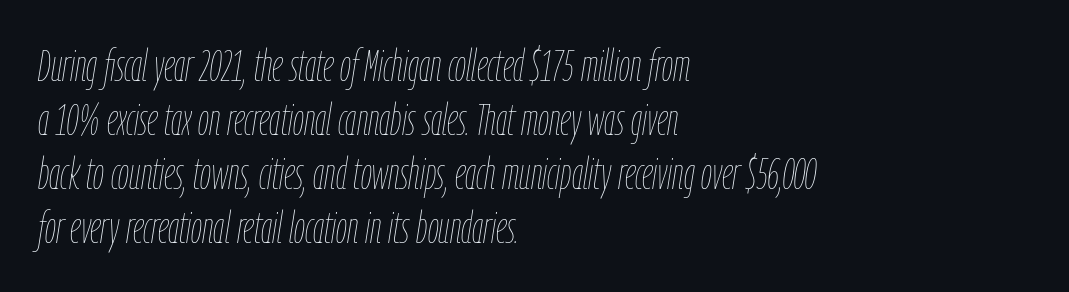
The image shows 44 px thin, condensed type, italic (leaning right); set left-aligned, line spacing 1.23x, normal letter spacing, not underlined; low stroke contrast and a medium x-height.
